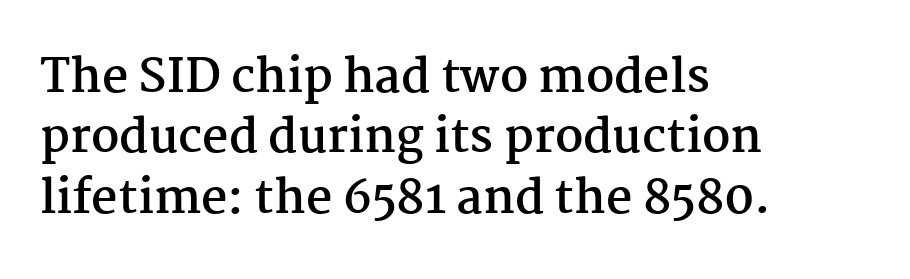
Layout note: lines flush left. Spacing verdict: proportional, widths tailored to each character. Inter-character spacing is left at the font's built-in metrics. Does the lettering tilt? It doesn't — this is upright. The block of text has a typical density, with ordinary space between rows.
